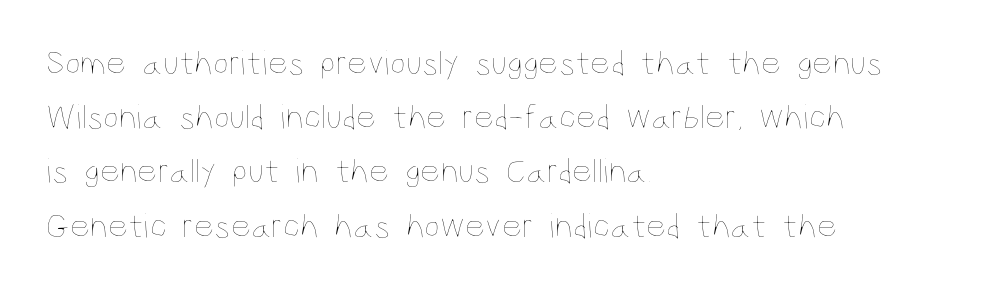
Alignment: flush left. Is the stroke heavy? The answer is a plain regular-or-lighter. Nope, not italic — everything's standing straight. Varying glyph widths throughout — classic text-font behaviour.
